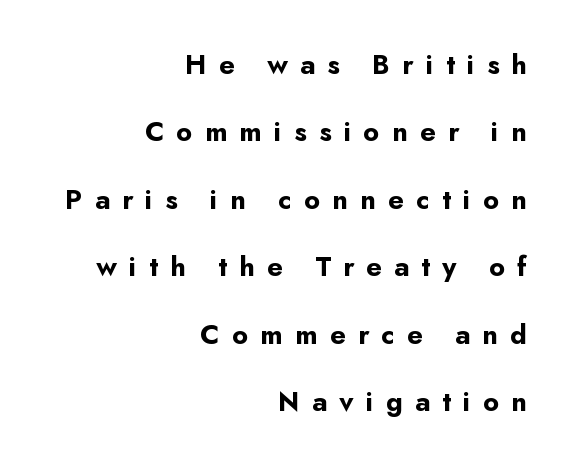
Q: Is the text bold? A: Yes.
Q: Is the text italic (slanted)? A: No, it is upright.
Q: Is the typeface a serif or a sans-serif typeface? A: Sans-serif.
Q: Is the text underlined? A: No.
Q: How is the paragraph aligned? A: Right-aligned.
Q: Is the spacing between letters normal or unusually wide? A: Unusually wide.
Q: Is the spacing between lines tight, normal or loose? A: Loose.
Q: Width (condensed, normal, or wide)? A: Normal.
Q: Stroke contrast? A: Low.
Q: x-height? A: Small.
Q: Monospaced? A: No.
